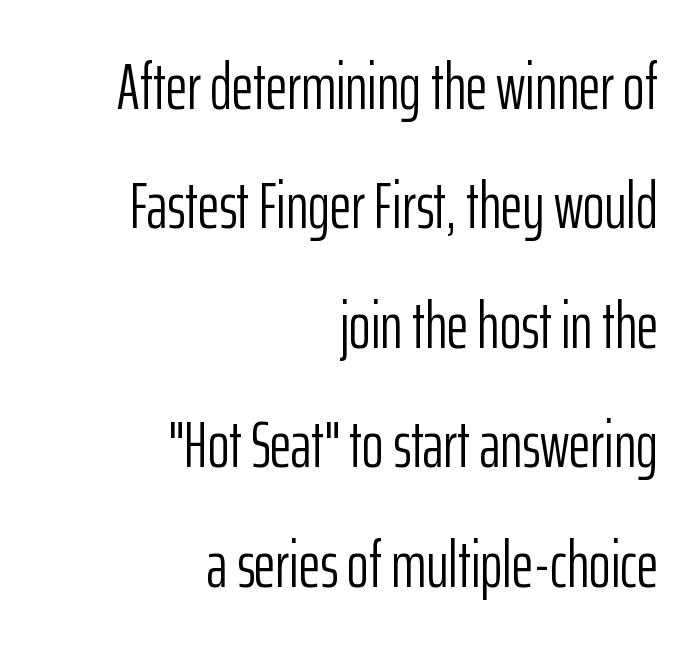
The image shows 66 px light, condensed sans-serif type, upright; set right-aligned, line spacing 1.81x, normal letter spacing, not underlined; low stroke contrast and a medium x-height.
